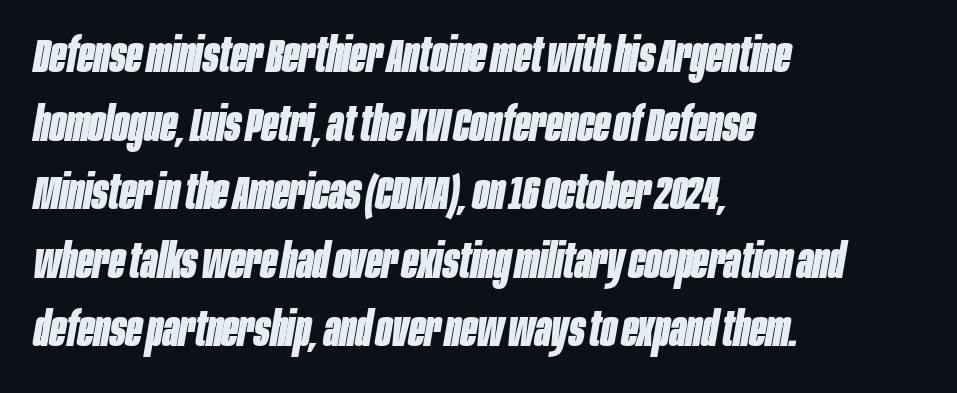
Compared with typical paragraphs, the rows here are spaced about the same. There's an unmistakable incline to the writing here. Quick note: underline off. The type is set solid horizontally, with unmodified tracking. Bold? Absolutely — the strokes are thick and heavy. The face used here is proportionally spaced, like ordinary book or web type.
